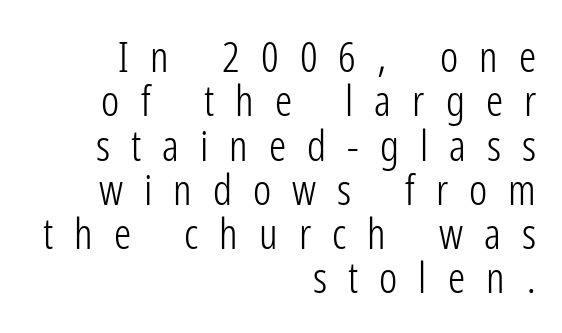
{"serif": "no", "italic": "no", "bold": "no", "weight": "light", "width": "condensed", "stroke_contrast": "low", "x_height": "medium", "monospaced": "no", "underline": "no", "align": "right", "line_spacing": "tight", "line_spacing_ratio": 1.03, "letter_spacing": "wide", "letter_spacing_em": 0.49, "glyph_px": 43}
